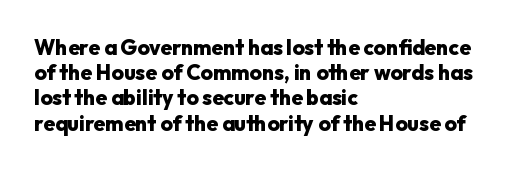
{"italic": "no", "bold": "yes", "underline": "no", "align": "left", "line_spacing_ratio": 1.2, "letter_spacing": "normal", "letter_spacing_em": 0.0, "glyph_px": 21}
